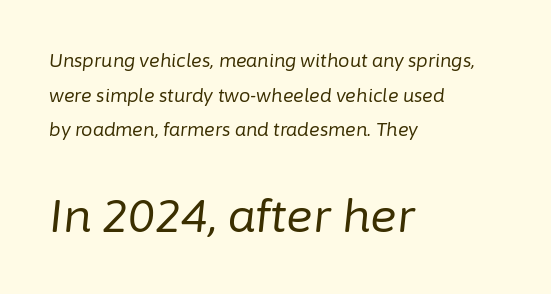
Tall strokes in this sample are angled rather than plumb. Here the designer chose a conventional face with non-uniform glyph widths. Honestly, the rows look like they've been pulled way apart. The rag falls on the right side of this text block. Does the bottom block carry the larger type? Yes, it does.
